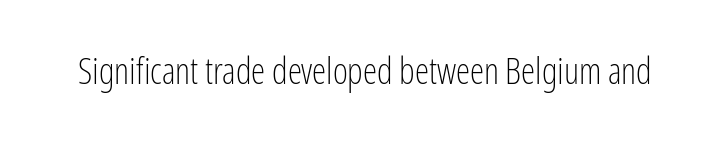
Letters have the restrained weight of plain body copy at most. Type without underlining. Do the letters lean? They stand straight. These lines are rendered in a variable-pitch font. Between one letter and the next there's only the usual sliver of space. Each letter's strokes conclude bluntly, with no projecting serifs.
